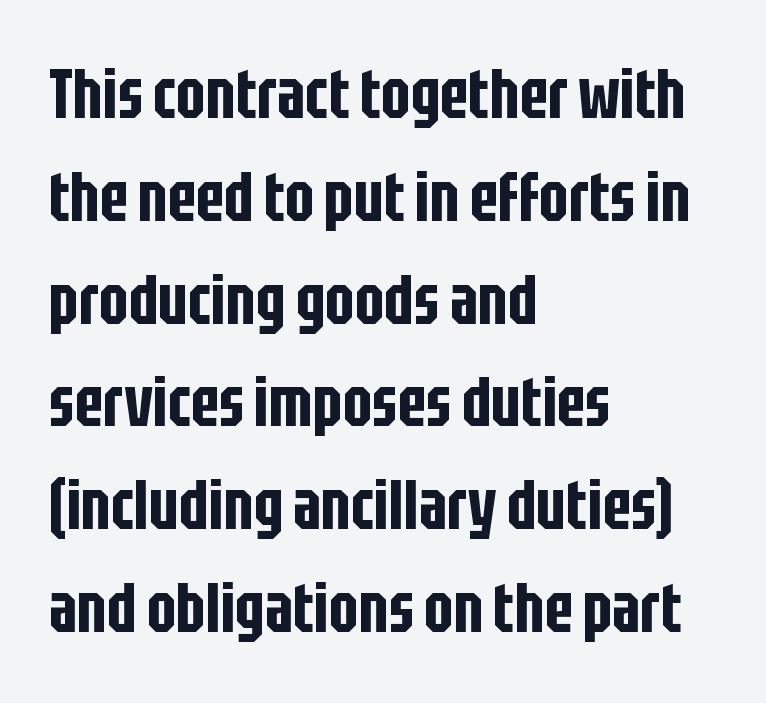
{"serif": "no", "italic": "no", "width": "condensed", "stroke_contrast": "low", "x_height": "large", "monospaced": "no", "underline": "no", "align": "left", "line_spacing": "normal", "line_spacing_ratio": 1.49, "letter_spacing": "normal", "letter_spacing_em": 0.0, "glyph_px": 69}
